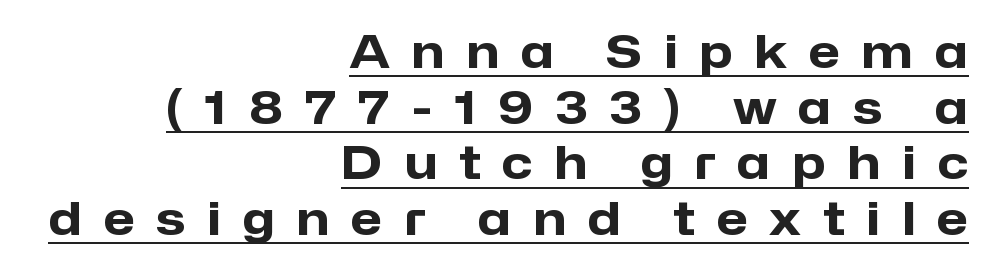
The rendering uses a bold face; every stroke is thick and dark. The face used here is proportionally spaced, like ordinary book or web type. Typographically, this falls in the sans-serif category. Spacing between characters has been opened up far beyond the box default. Ordinary non-slanted type is in use.
